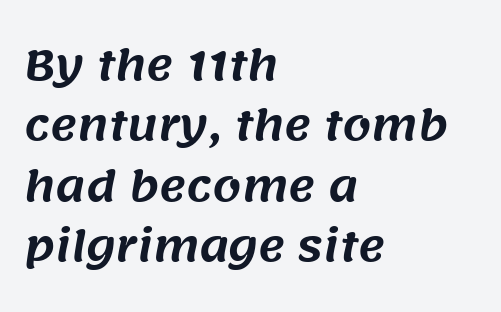
The compositor pushed each line to the left boundary. This is sans-serif lettering, the kind often seen on screens and signage. Standard letterfit; no display-style spreading of the glyphs. The area under the type is left untouched. Spacing verdict: proportional, widths tailored to each character.
